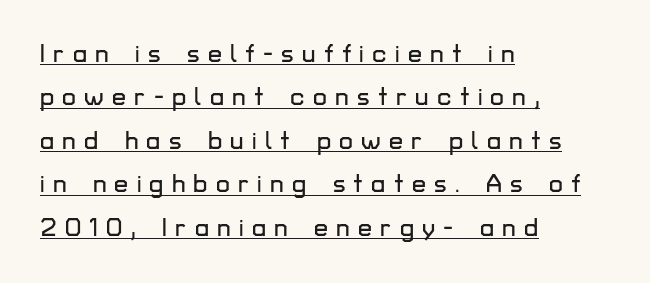
The image shows 25 px text type, upright; set left-aligned, line spacing 1.74x, unusually wide letter spacing (+0.33 em), underlined.
